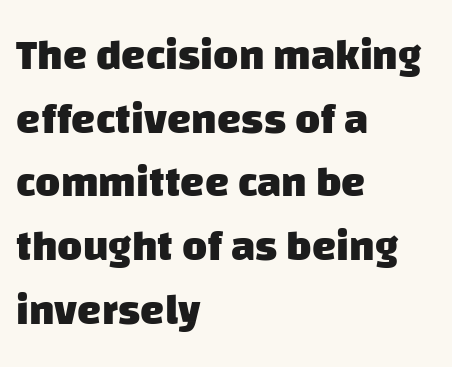
Nothing unusual about the tracking: characters are spaced as the font intends. The glyphs in this specimen are sans serif. The face used here has the dense, thick strokes of a bold. This sample has the flowing, uneven cadence of proportional lettering. How would I describe the line gaps? Plain and ordinary.
